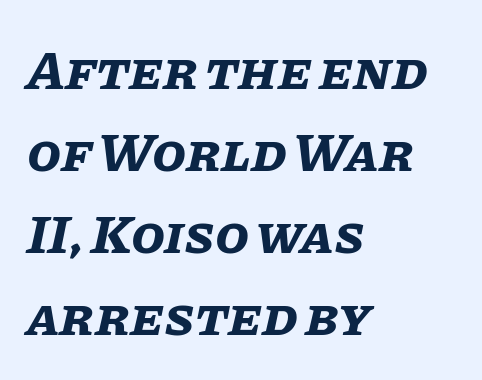
Regular leading. Looks like regular typesetting: each glyph gets only the width it needs. Plenty of ink on the page — the face is bold. The passage is arranged the way most books set body copy — flush left. There is no visible air inserted between adjacent glyphs.
